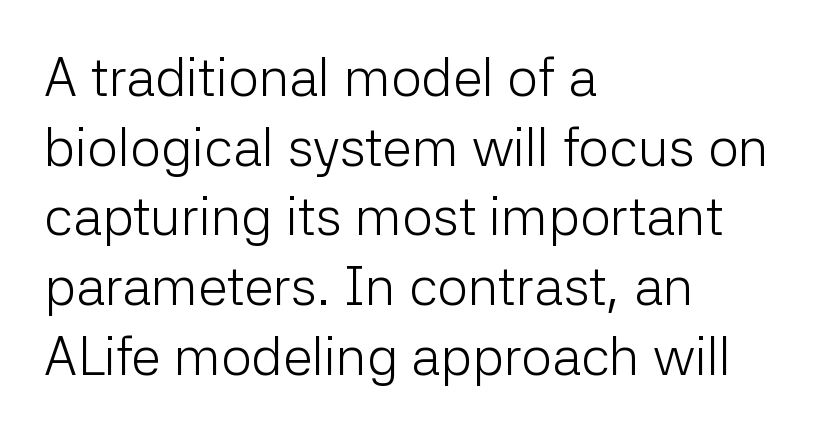
The image shows 54 px light sans-serif type, upright; set left-aligned, normal line spacing (1.29x), normal letter spacing, not underlined; low stroke contrast and a medium x-height.
